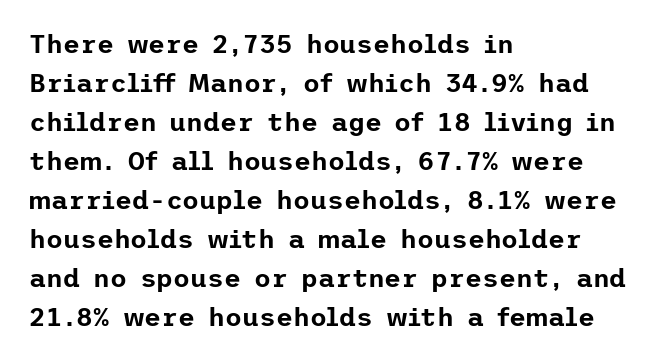
The image shows 26 px text type, upright; set left-aligned, normal line spacing (1.5x), normal letter spacing, not underlined.
